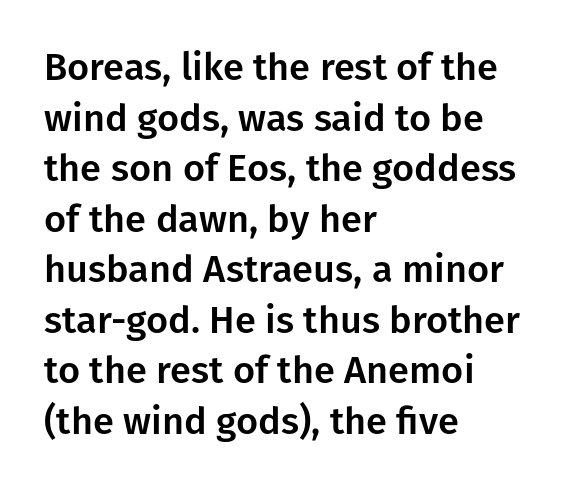
Q: Is the text italic (slanted)? A: No, it is upright.
Q: Is the typeface a serif or a sans-serif typeface? A: Sans-serif.
Q: Is the text underlined? A: No.
Q: How is the paragraph aligned? A: Left-aligned.
Q: Is the spacing between letters normal or unusually wide? A: Normal.
Q: Is the spacing between lines tight, normal or loose? A: Normal.
Q: Width (condensed, normal, or wide)? A: Normal.
Q: Stroke contrast? A: Low.
Q: x-height? A: Medium.
Q: Monospaced? A: No.
